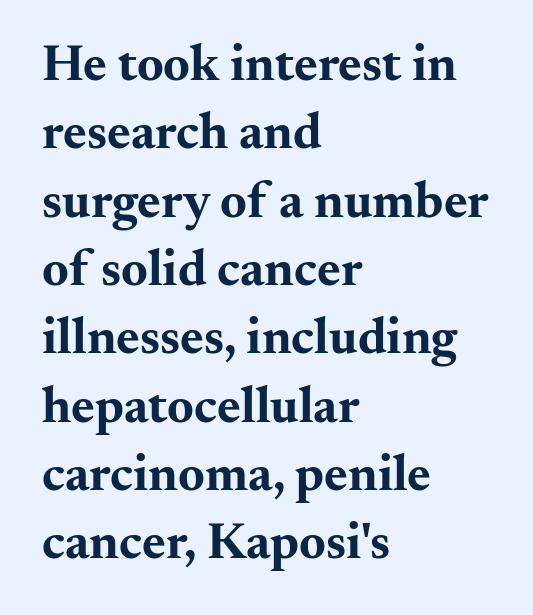
Q: Is the text bold? A: Yes.
Q: Is the text italic (slanted)? A: No, it is upright.
Q: Is the typeface a serif or a sans-serif typeface? A: Serif.
Q: Is the text underlined? A: No.
Q: How is the paragraph aligned? A: Left-aligned.
Q: Is the spacing between letters normal or unusually wide? A: Normal.
Q: Is the spacing between lines tight, normal or loose? A: Normal.
Q: Width (condensed, normal, or wide)? A: Wide.
Q: Stroke contrast? A: Medium.
Q: x-height? A: Small.
Q: Monospaced? A: No.
